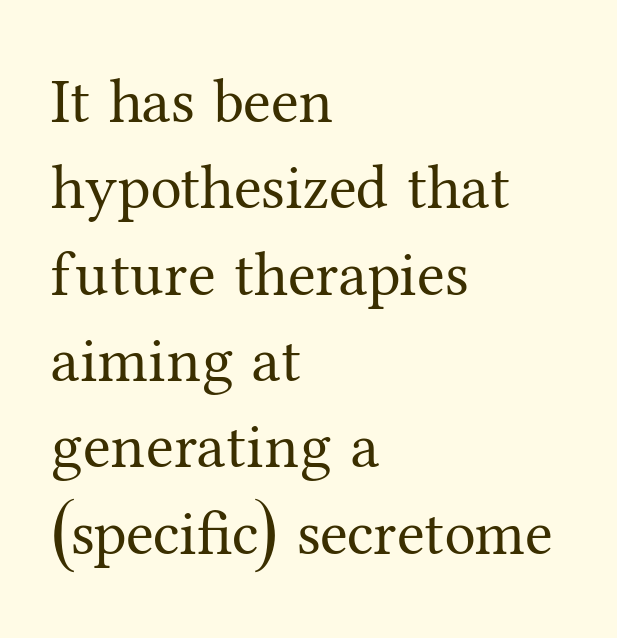
Visually the block forms a straight wall on the left and a jagged coastline on the right. The passage shown is not underscored anywhere. The letters advance in unequal steps, a hallmark of proportional type. Vertical strokes here are truly vertical.
